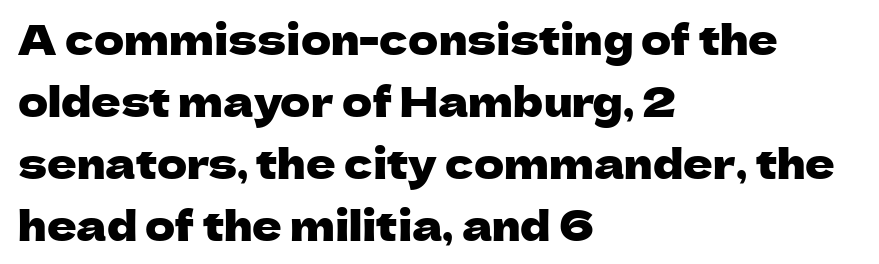
The image shows 41 px sans-serif type, upright; set left-aligned, normal line spacing (1.51x), normal letter spacing, not underlined; low stroke contrast and a medium x-height.
